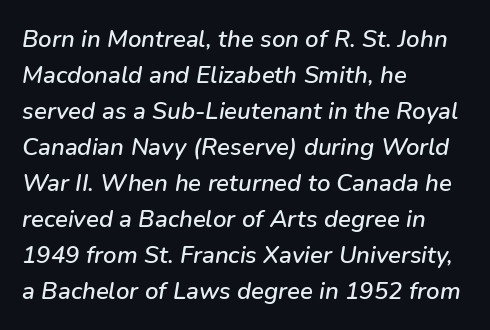
{"italic": "yes", "lean": "right", "slant_degrees": 9, "underline": "no", "align": "left", "line_spacing": "normal", "line_spacing_ratio": 1.5, "letter_spacing": "normal", "letter_spacing_em": 0.0, "glyph_px": 24}
